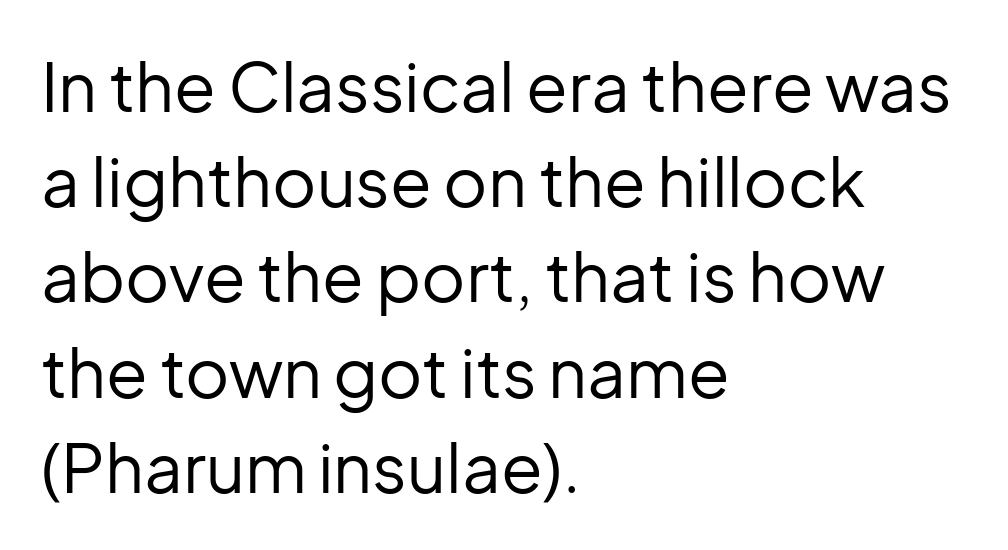
How are the letters spaced? Ordinarily, with no added tracking. The typesetting does not lean heavy: it is not bold. Horizontal alignment here is leftward, the default for most running prose. The designer left line spacing at the default.
